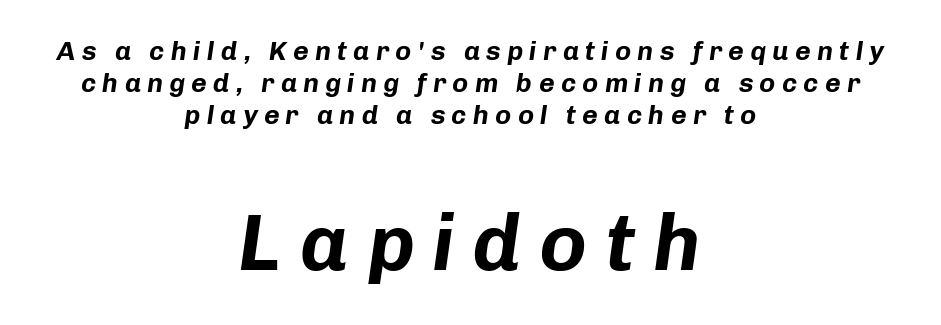
{"italic": "yes", "lean": "right", "slant_degrees": 8, "bold": "yes", "weight": "bold", "width": "normal", "stroke_contrast": "low", "x_height": "medium", "monospaced": "no", "underline": "no", "align": "center", "line_spacing_ratio": 1.19, "letter_spacing": "wide", "letter_spacing_em": 0.23, "larger_block": "second", "size_ratio": 2.96, "glyph_px": 80}
